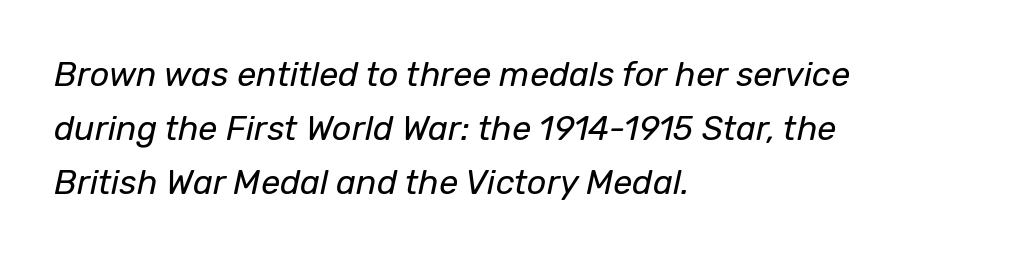
{"italic": "yes", "lean": "right", "slant_degrees": 12, "bold": "no", "weight": "regular", "width": "normal", "stroke_contrast": "low", "x_height": "medium", "monospaced": "no", "underline": "no", "align": "left", "line_spacing": "normal", "line_spacing_ratio": 1.59, "letter_spacing": "normal", "letter_spacing_em": 0.0, "glyph_px": 34}
